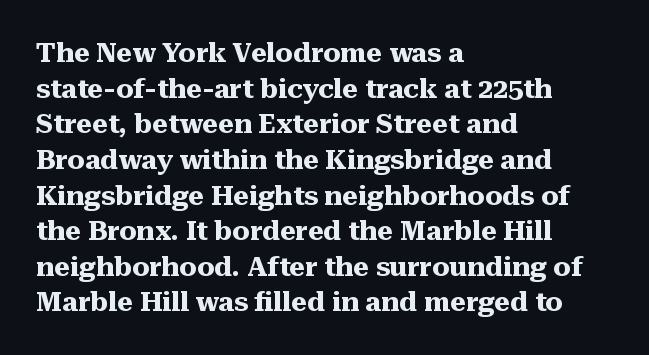
A typesetter would call this leading conventional body-copy spacing. Standard letterfit; no display-style spreading of the glyphs. The axis of the letterforms is exactly vertical. Typeset ragged right — the left edge is the straight one. Clear beneath every line of the passage. Each glyph is drawn with heavy, bold strokes.
